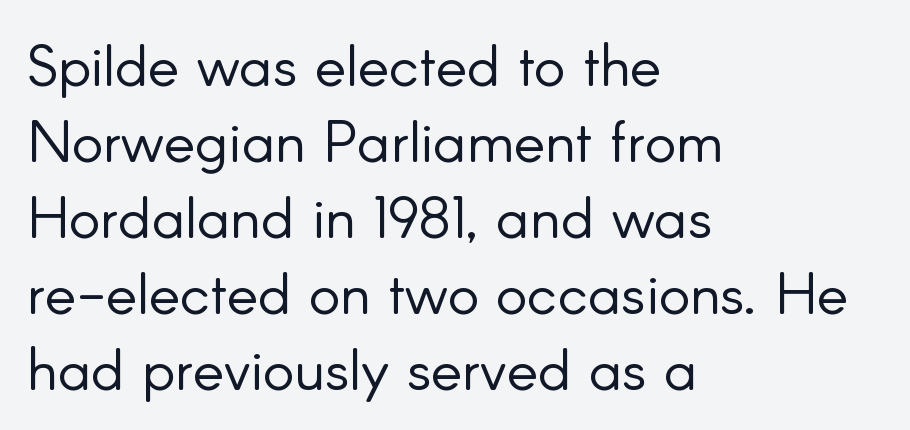
The image shows 59 px light sans-serif type, upright; set left-aligned, normal line spacing (1.29x), normal letter spacing, not underlined; low stroke contrast and a small x-height.
